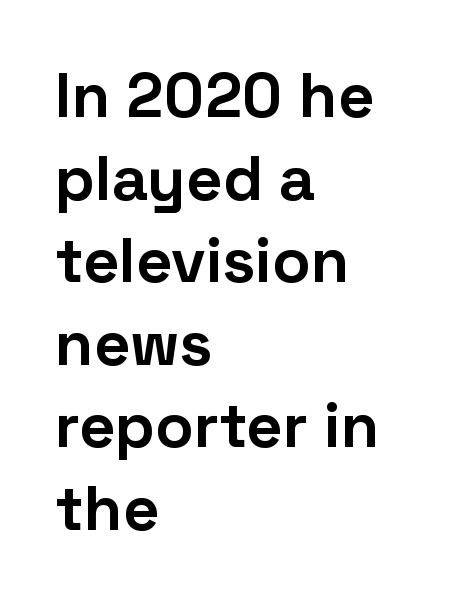
{"serif": "no", "italic": "no", "bold": "yes", "weight": "bold", "width": "normal", "stroke_contrast": "low", "x_height": "medium", "monospaced": "no", "underline": "no", "align": "left", "line_spacing": "normal", "line_spacing_ratio": 1.31, "letter_spacing": "normal", "letter_spacing_em": 0.0, "glyph_px": 63}
